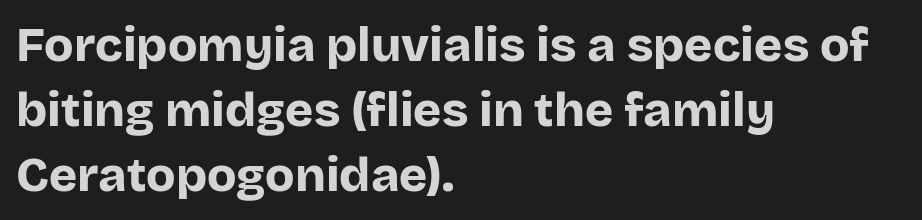
Q: Is the text bold? A: Yes.
Q: Is the text italic (slanted)? A: No, it is upright.
Q: Is the typeface a serif or a sans-serif typeface? A: Sans-serif.
Q: Is the text underlined? A: No.
Q: How is the paragraph aligned? A: Left-aligned.
Q: Is the spacing between letters normal or unusually wide? A: Normal.
Q: Is the spacing between lines tight, normal or loose? A: Normal.
Q: Width (condensed, normal, or wide)? A: Normal.
Q: Stroke contrast? A: Low.
Q: x-height? A: Large.
Q: Monospaced? A: No.
